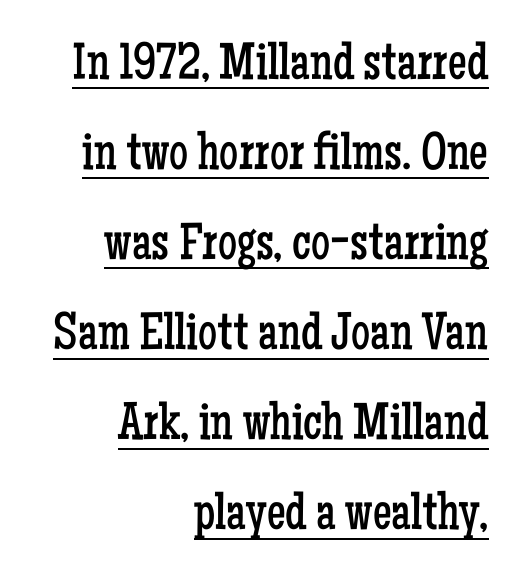
No chunkiness to these letters — they're not bold. Is there any slant? The stems are plumb. The rendered words wear a rule along their underside. Vertical spacing — default.
